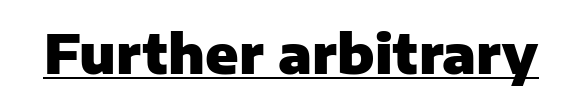
Q: Is the text bold? A: Yes.
Q: Is the text italic (slanted)? A: No, it is upright.
Q: Is the typeface a serif or a sans-serif typeface? A: Sans-serif.
Q: Is the text underlined? A: Yes.
Q: Is the spacing between letters normal or unusually wide? A: Normal.
Q: Width (condensed, normal, or wide)? A: Normal.
Q: Stroke contrast? A: Low.
Q: x-height? A: Medium.
Q: Monospaced? A: No.
